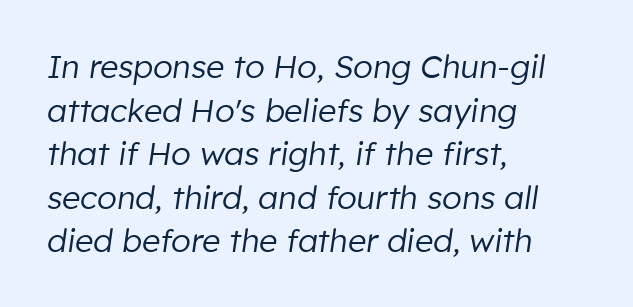
Q: Is the text bold? A: No.
Q: Is the text italic (slanted)? A: Yes, it leans right by about 8 degrees.
Q: Is the text underlined? A: No.
Q: How is the paragraph aligned? A: Left-aligned.
Q: Is the spacing between letters normal or unusually wide? A: Normal.
Q: Is the spacing between lines tight, normal or loose? A: Normal.
Q: Width (condensed, normal, or wide)? A: Normal.
Q: Stroke contrast? A: Low.
Q: x-height? A: Medium.
Q: Monospaced? A: No.
